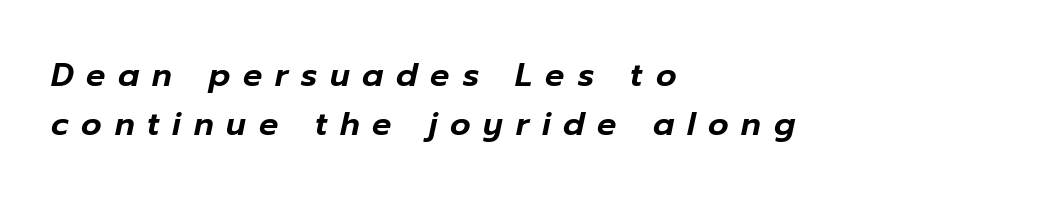
Q: Is the text italic (slanted)? A: Yes, it leans right by about 12 degrees.
Q: Is the text underlined? A: No.
Q: How is the paragraph aligned? A: Left-aligned.
Q: Is the spacing between letters normal or unusually wide? A: Unusually wide.
Q: Is the spacing between lines tight, normal or loose? A: Normal.
Q: Width (condensed, normal, or wide)? A: Normal.
Q: Stroke contrast? A: Low.
Q: x-height? A: Medium.
Q: Monospaced? A: No.
